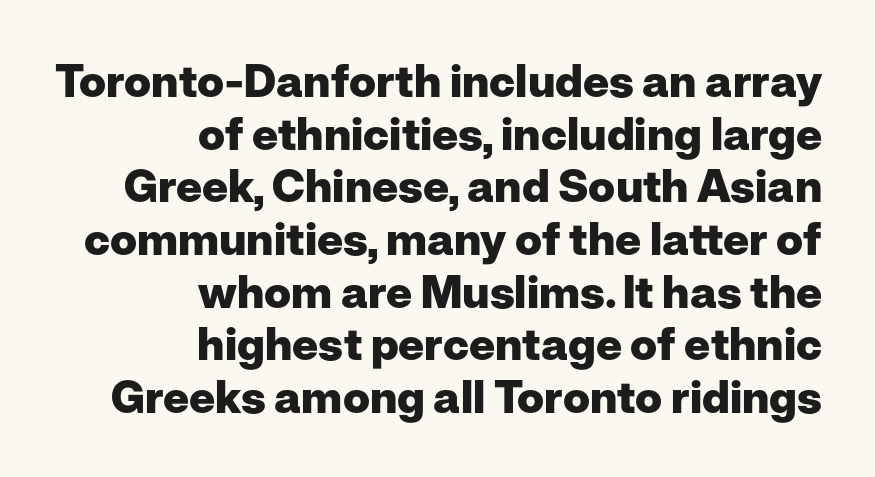
The image shows 45 px heavy sans-serif type, upright; set right-aligned, line spacing 1.17x, normal letter spacing, not underlined; low stroke contrast and a medium x-height.
